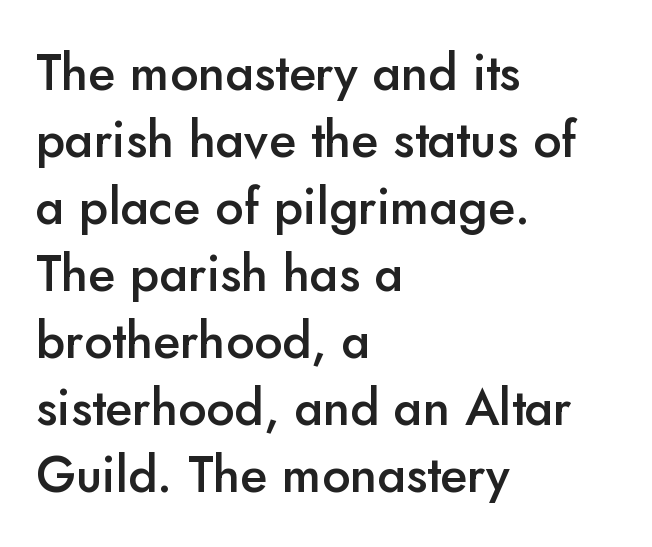
{"serif": "no", "italic": "no", "bold": "semi", "weight": "semibold", "width": "normal", "stroke_contrast": "low", "x_height": "small", "monospaced": "no", "underline": "no", "align": "left", "line_spacing": "normal", "line_spacing_ratio": 1.34, "letter_spacing": "normal", "letter_spacing_em": 0.0, "glyph_px": 50}
